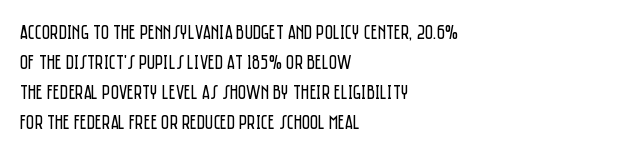
The face looks like a standard text weight, possibly lighter. A normal amount of white space separates one row of letters from the next. Line beginnings align vertically; line endings do not. The horizontal fit of the characters is conventional and even. The passage shown is not underscored anywhere.
